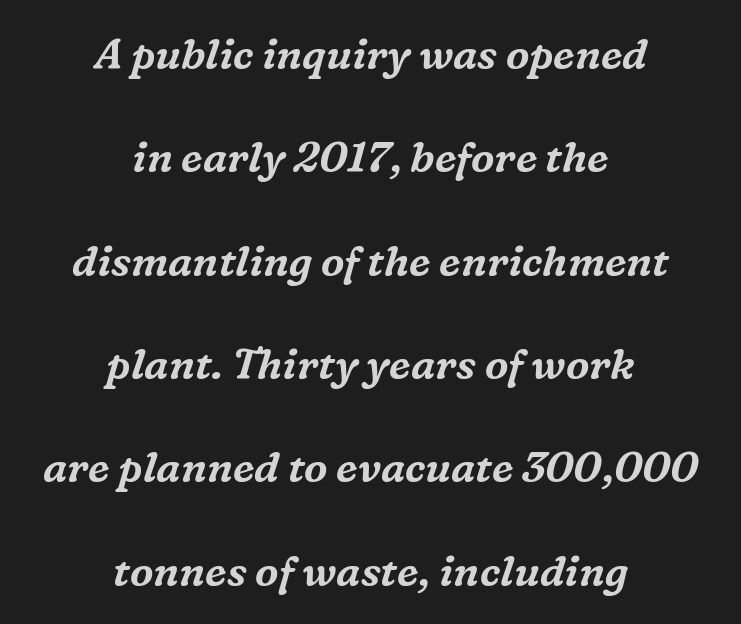
The image shows 42 px serif type, italic (leaning right); set centered, loose line spacing (2.46x), normal letter spacing, not underlined; medium stroke contrast and a medium x-height.
